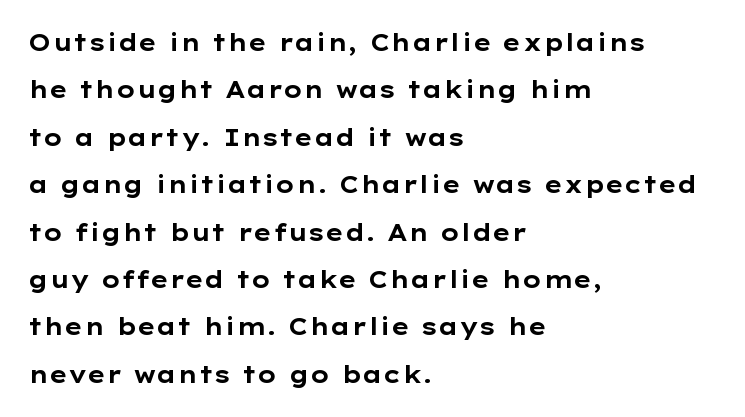
{"italic": "no", "bold": "yes", "underline": "no", "align": "left", "line_spacing": "loose", "line_spacing_ratio": 2.06, "letter_spacing": "normal", "letter_spacing_em": 0.0, "glyph_px": 23}
